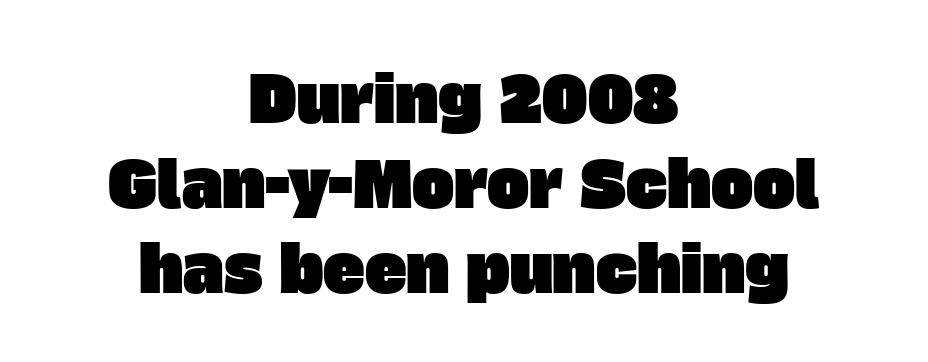
The image shows 63 px sans-serif type; set centered, normal line spacing (1.35x), normal letter spacing, not underlined; low stroke contrast and a large x-height.
